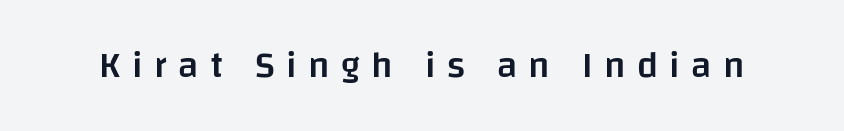
Q: Is the text bold? A: Semi-bold.
Q: Is the text italic (slanted)? A: No, it is upright.
Q: Is the typeface a serif or a sans-serif typeface? A: Sans-serif.
Q: Is the text underlined? A: No.
Q: Is the spacing between letters normal or unusually wide? A: Unusually wide.
Q: Width (condensed, normal, or wide)? A: Normal.
Q: Stroke contrast? A: Low.
Q: x-height? A: Large.
Q: Monospaced? A: No.
